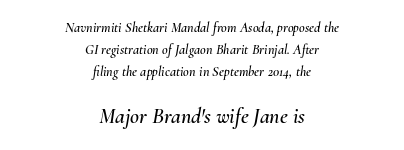
The image shows 22 px text type, italic (leaning right); set centered, normal line spacing (1.56x), normal letter spacing, not underlined; the second (bottom) block is 1.57x larger.
